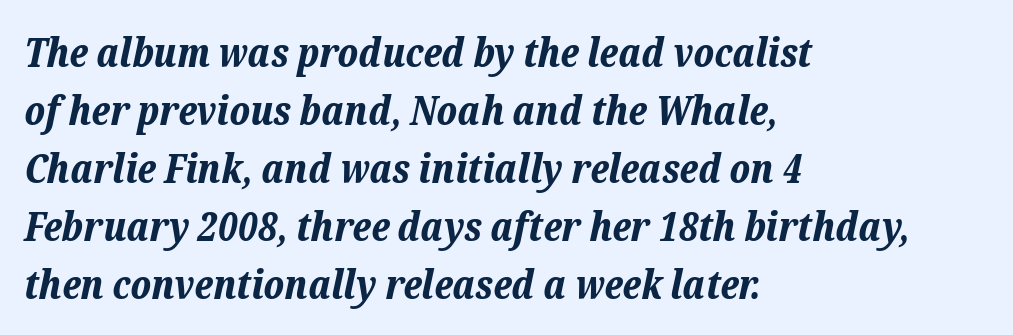
Q: Is the text bold? A: Yes.
Q: Is the text italic (slanted)? A: Yes, it leans right by about 12 degrees.
Q: Is the text underlined? A: No.
Q: How is the paragraph aligned? A: Left-aligned.
Q: Is the spacing between letters normal or unusually wide? A: Normal.
Q: Is the spacing between lines tight, normal or loose? A: Normal.
Q: Width (condensed, normal, or wide)? A: Normal.
Q: Stroke contrast? A: Low.
Q: x-height? A: Medium.
Q: Monospaced? A: No.
